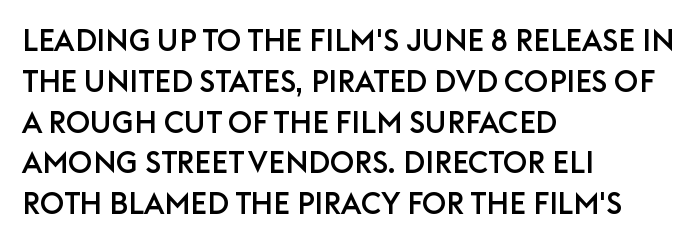
{"serif": "no", "italic": "no", "width": "normal", "stroke_contrast": "low", "x_height": "large", "monospaced": "no", "underline": "no", "align": "left", "line_spacing": "normal", "line_spacing_ratio": 1.36, "letter_spacing": "normal", "letter_spacing_em": 0.0, "glyph_px": 30}
